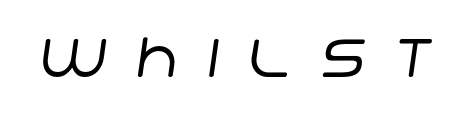
The image shows 61 px regular-weight sans-serif type; set unusually wide letter spacing (+0.48 em), not underlined; low stroke contrast and a large x-height.
